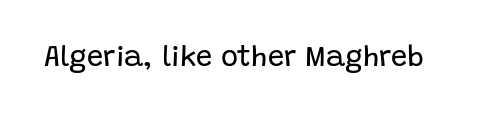
The lettering holds an erect, upright posture throughout. The characters are drawn with everyday or finer stroke widths. To sum up the face: it is a sans, with no serifs. These lines are rendered in a variable-pitch font.
